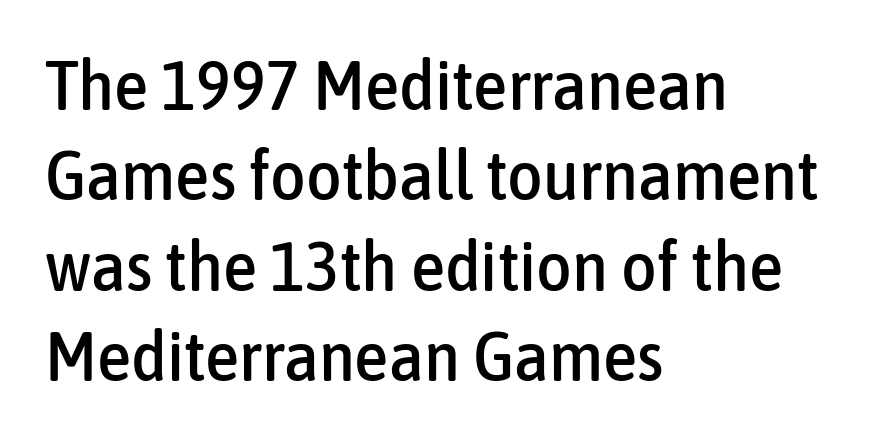
Q: Is the text italic (slanted)? A: No, it is upright.
Q: Is the typeface a serif or a sans-serif typeface? A: Sans-serif.
Q: Is the text underlined? A: No.
Q: How is the paragraph aligned? A: Left-aligned.
Q: Is the spacing between letters normal or unusually wide? A: Normal.
Q: Is the spacing between lines tight, normal or loose? A: Normal.
Q: Width (condensed, normal, or wide)? A: Condensed.
Q: Stroke contrast? A: Low.
Q: x-height? A: Medium.
Q: Monospaced? A: No.
